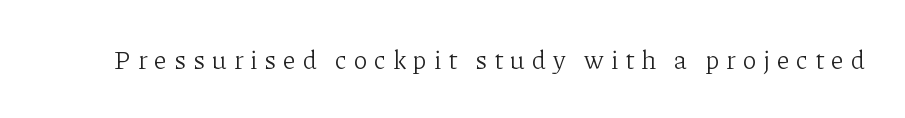
{"italic": "no", "bold": "no", "underline": "no", "letter_spacing": "wide", "letter_spacing_em": 0.27, "glyph_px": 26}
